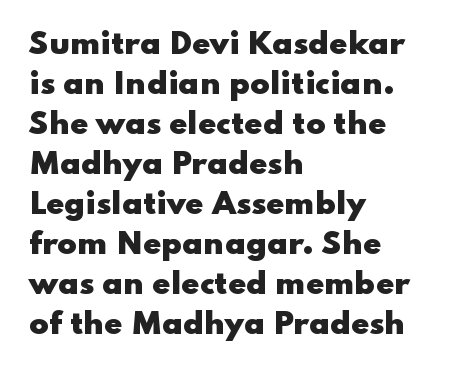
{"serif": "no", "italic": "no", "bold": "yes", "weight": "heavy", "width": "wide", "stroke_contrast": "low", "x_height": "small", "monospaced": "no", "underline": "no", "align": "left", "line_spacing": "normal", "line_spacing_ratio": 1.38, "letter_spacing": "normal", "letter_spacing_em": 0.0, "glyph_px": 29}
